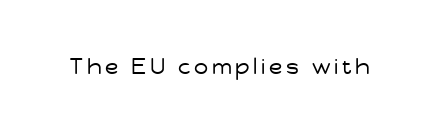
{"italic": "no", "bold": "no", "underline": "no", "glyph_px": 22}
